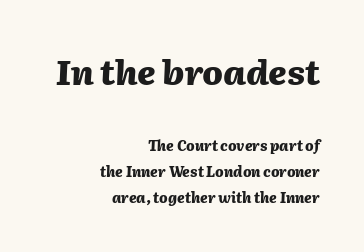
Q: Is the text bold? A: Yes.
Q: Is the text italic (slanted)? A: Yes, it leans right by about 2 degrees.
Q: Is the text underlined? A: No.
Q: How is the paragraph aligned? A: Right-aligned.
Q: Is the spacing between letters normal or unusually wide? A: Normal.
Q: Which block of text is set in a larger size, the first (top) or the second (bottom)? A: The first (top) one.
Q: Width (condensed, normal, or wide)? A: Normal.
Q: Stroke contrast? A: Medium.
Q: x-height? A: Medium.
Q: Monospaced? A: No.
